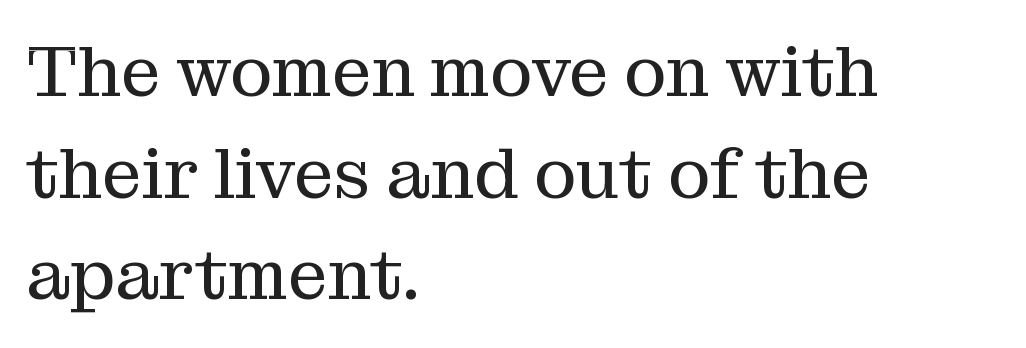
{"serif": "yes", "italic": "no", "bold": "no", "weight": "regular", "width": "normal", "stroke_contrast": "medium", "x_height": "medium", "monospaced": "no", "underline": "no", "align": "left", "line_spacing": "normal", "line_spacing_ratio": 1.43, "letter_spacing": "normal", "letter_spacing_em": 0.0, "glyph_px": 71}
